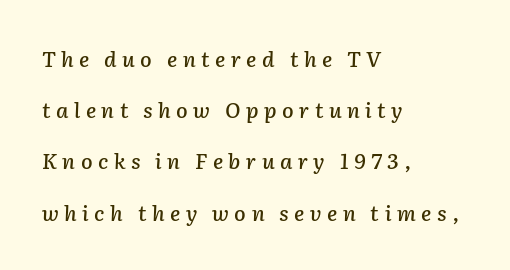
The image shows 21 px text type, italic (leaning right); set left-aligned, loose line spacing (2.44x), unusually wide letter spacing (+0.26 em), not underlined.
